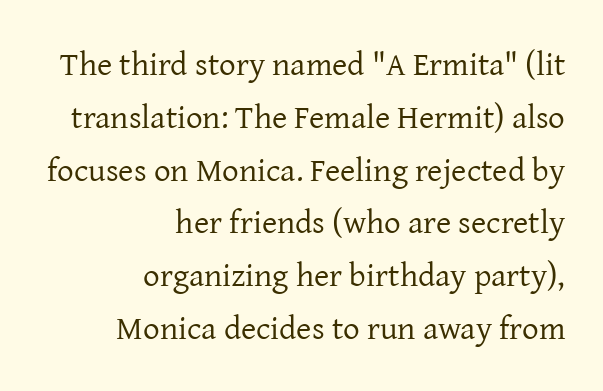
The passage shown is not bold in any degree. If you drew a ruler down the right edge, every line would touch it. A typesetter would mark this as roman, not italic. Spacing verdict: proportional, widths tailored to each character. The specimen omits any rule beneath the text block's lines.
